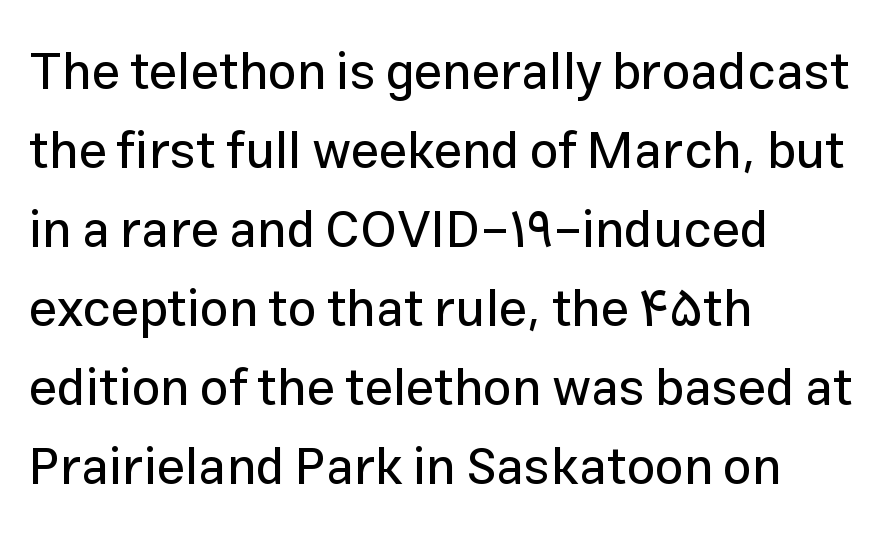
The image shows 51 px sans-serif type, upright; set left-aligned, normal line spacing (1.55x), normal letter spacing, not underlined; low stroke contrast and a medium x-height.
